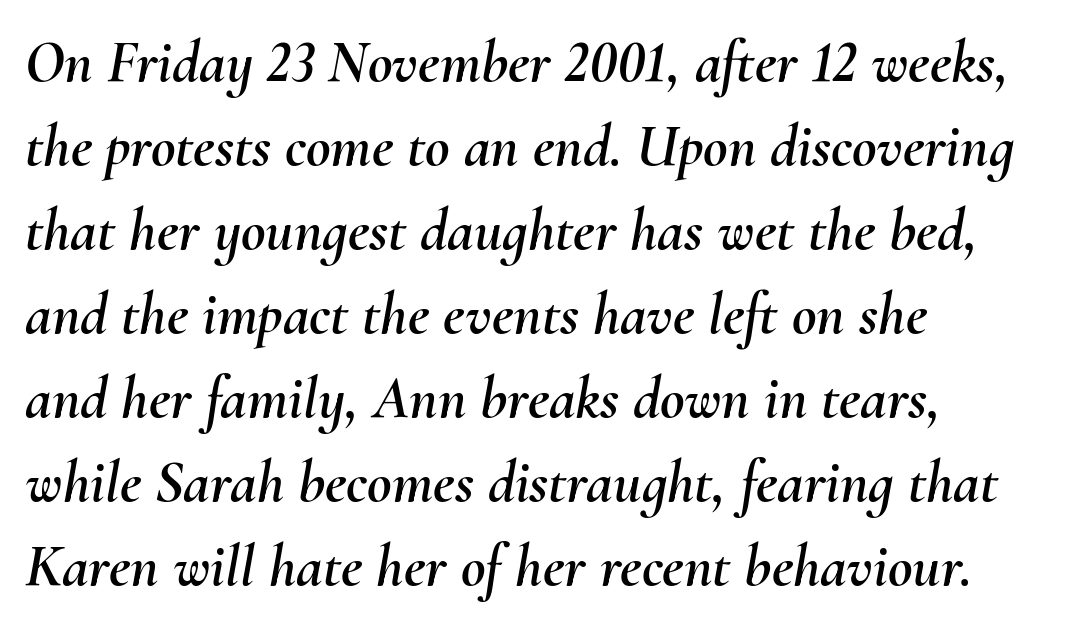
{"italic": "yes", "lean": "right", "slant_degrees": 10, "width": "normal", "stroke_contrast": "medium", "x_height": "small", "monospaced": "no", "underline": "no", "align": "left", "line_spacing": "normal", "line_spacing_ratio": 1.4, "letter_spacing": "normal", "letter_spacing_em": 0.0, "glyph_px": 60}
